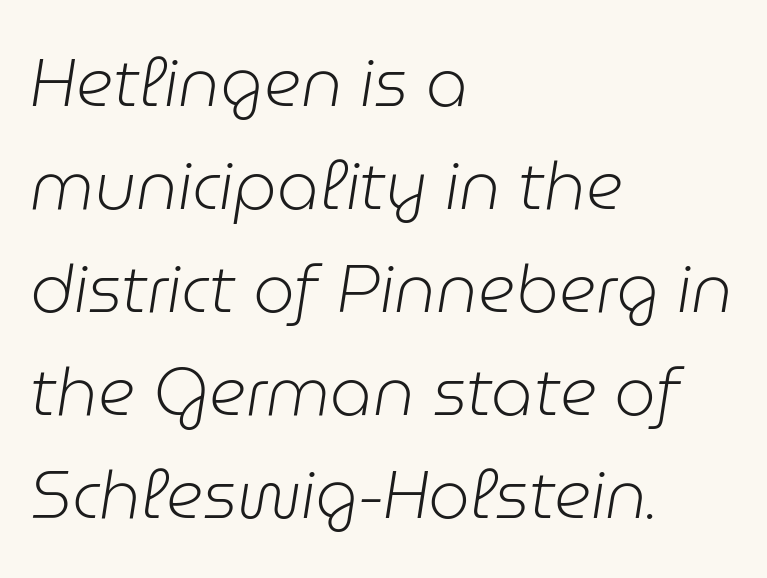
{"italic": "yes", "lean": "right", "slant_degrees": 9, "bold": "no", "weight": "light", "width": "normal", "stroke_contrast": "low", "x_height": "medium", "monospaced": "no", "underline": "no", "align": "left", "line_spacing": "normal", "line_spacing_ratio": 1.56, "letter_spacing": "normal", "letter_spacing_em": 0.0, "glyph_px": 66}
